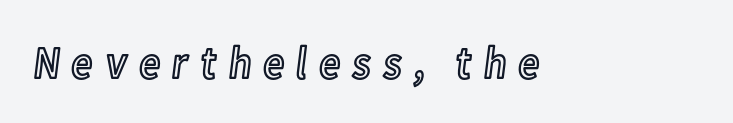
The horizontal fit of the characters is loose and conspicuously gappy. Varying glyph widths throughout — classic text-font behaviour. Glance below the letters and you will spot only blank space.
